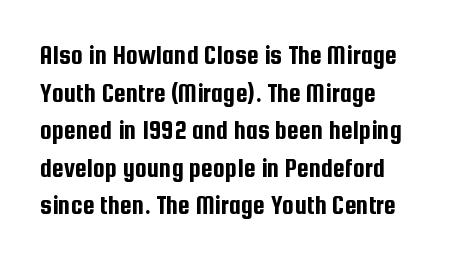
The image shows 27 px text type, upright; set left-aligned, normal line spacing (1.39x), normal letter spacing, not underlined.
